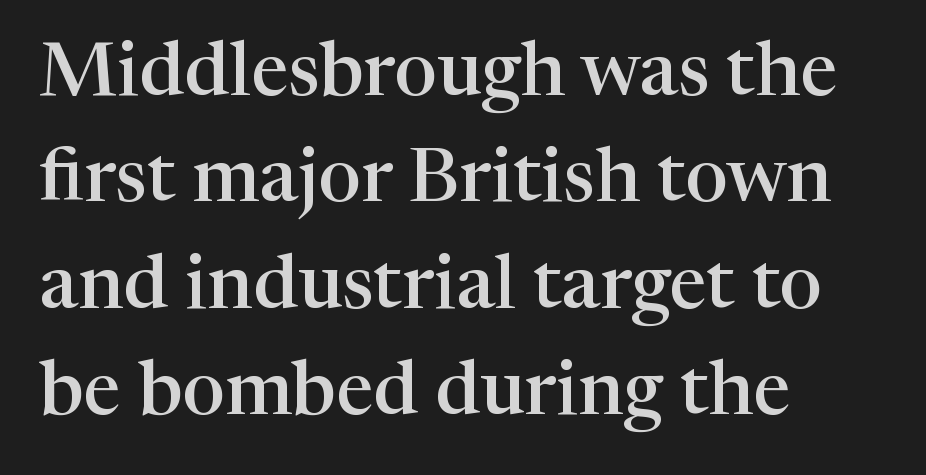
How are the letters spaced? Ordinarily, with no added tracking. Letters rest on an invisible, unmarked baseline. Normally led — the rows are evenly, conventionally spaced. Its strokes are somewhat broadened, the hallmark of semibold type.
